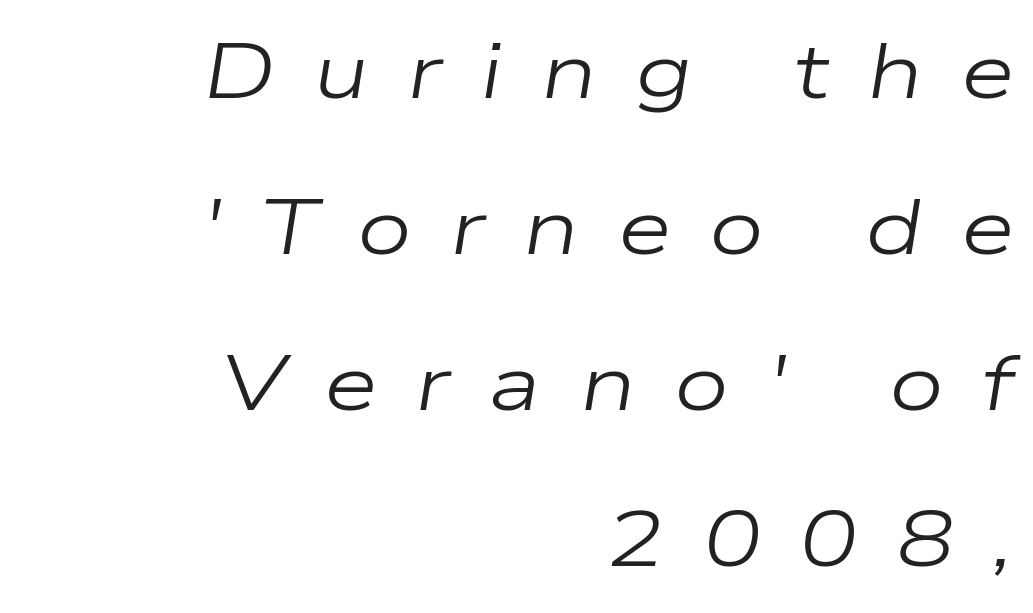
Q: Is the text bold? A: No.
Q: Is the text italic (slanted)? A: Yes, it leans right by about 9 degrees.
Q: Is the text underlined? A: No.
Q: How is the paragraph aligned? A: Right-aligned.
Q: Is the spacing between letters normal or unusually wide? A: Unusually wide.
Q: Is the spacing between lines tight, normal or loose? A: Loose.
Q: Width (condensed, normal, or wide)? A: Wide.
Q: Stroke contrast? A: Low.
Q: x-height? A: Medium.
Q: Monospaced? A: No.
